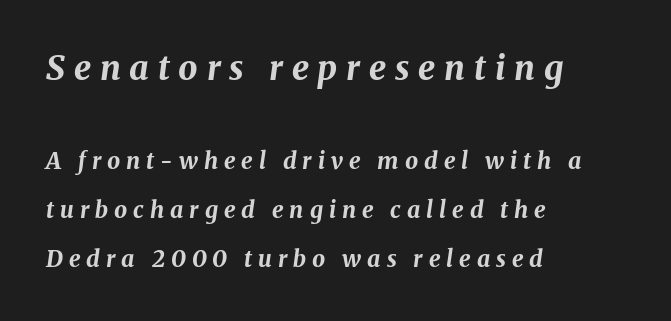
Q: Is the text bold? A: Yes.
Q: Is the text italic (slanted)? A: Yes, it leans right by about 8 degrees.
Q: Is the text underlined? A: No.
Q: How is the paragraph aligned? A: Left-aligned.
Q: Is the spacing between letters normal or unusually wide? A: Unusually wide.
Q: Is the spacing between lines tight, normal or loose? A: Loose.
Q: Which block of text is set in a larger size, the first (top) or the second (bottom)? A: The first (top) one.
Q: Width (condensed, normal, or wide)? A: Normal.
Q: Stroke contrast? A: Medium.
Q: x-height? A: Medium.
Q: Monospaced? A: No.
